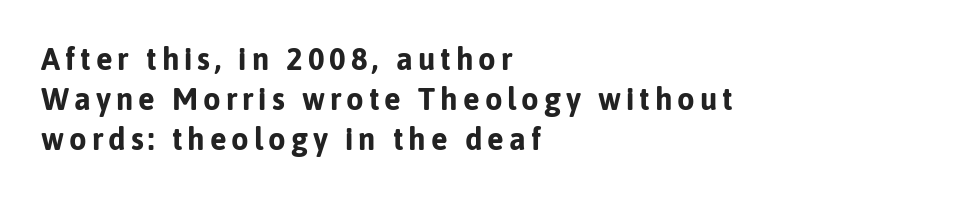
{"serif": "no", "italic": "no", "bold": "yes", "weight": "bold", "width": "normal", "stroke_contrast": "low", "x_height": "medium", "monospaced": "no", "underline": "no", "align": "left", "line_spacing": "normal", "line_spacing_ratio": 1.29, "glyph_px": 31}
